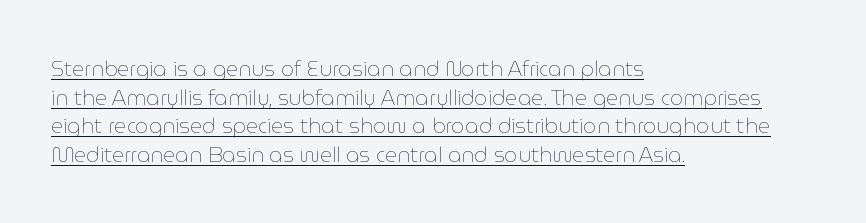
Every word sits above its own underline. A light-to-regular cut is what we see here. Words appear dense and cohesive because spacing is normal. This is the regular roman posture of the typeface.
